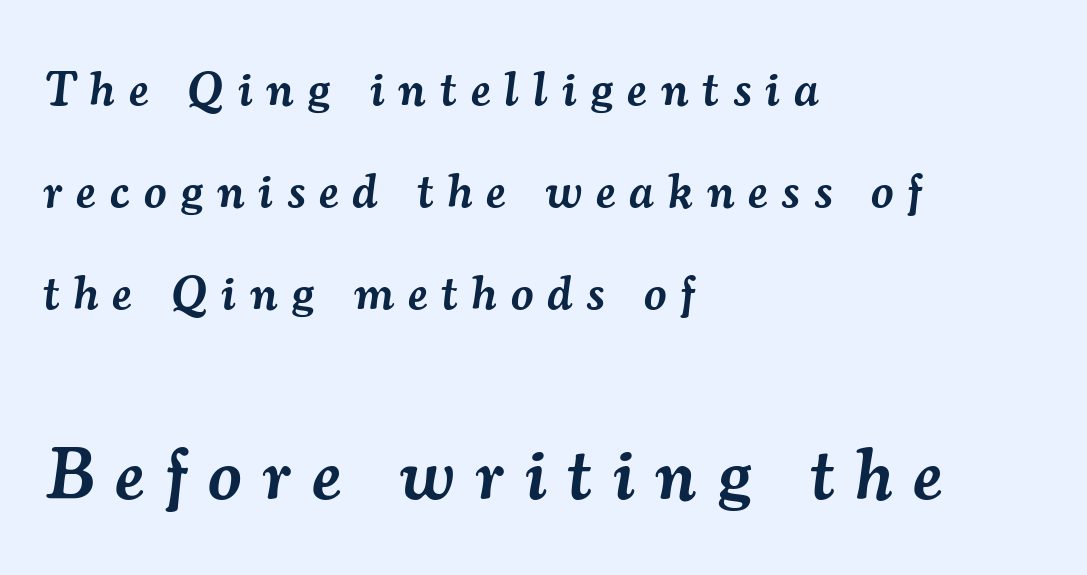
{"serif": "yes", "italic": "yes", "lean": "right", "slant_degrees": 7, "bold": "semi", "weight": "semibold", "width": "normal", "stroke_contrast": "medium", "x_height": "small", "monospaced": "no", "underline": "no", "align": "left", "line_spacing": "loose", "line_spacing_ratio": 2.08, "letter_spacing": "wide", "letter_spacing_em": 0.29, "larger_block": "second", "size_ratio": 1.49, "glyph_px": 73}
